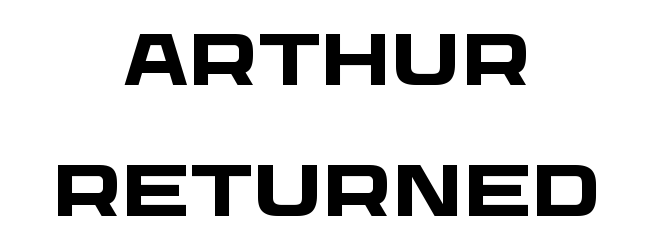
Q: Is the text bold? A: Yes.
Q: Is the typeface a serif or a sans-serif typeface? A: Sans-serif.
Q: Is the text underlined? A: No.
Q: How is the paragraph aligned? A: Centered.
Q: Is the spacing between letters normal or unusually wide? A: Normal.
Q: Width (condensed, normal, or wide)? A: Wide.
Q: Stroke contrast? A: Low.
Q: x-height? A: Large.
Q: Monospaced? A: No.
